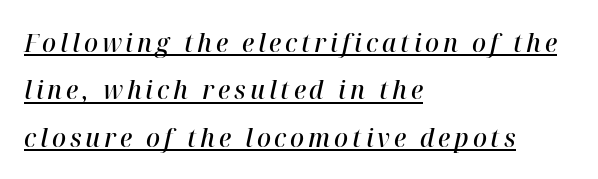
Q: Is the text bold? A: Semi-bold.
Q: Is the text italic (slanted)? A: Yes, it leans right by about 12 degrees.
Q: Is the text underlined? A: Yes.
Q: How is the paragraph aligned? A: Left-aligned.
